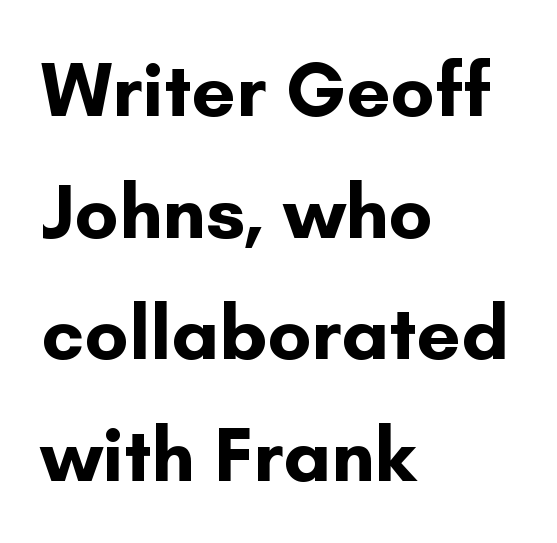
Q: Is the text bold? A: Yes.
Q: Is the text italic (slanted)? A: No, it is upright.
Q: Is the typeface a serif or a sans-serif typeface? A: Sans-serif.
Q: Is the text underlined? A: No.
Q: How is the paragraph aligned? A: Left-aligned.
Q: Is the spacing between letters normal or unusually wide? A: Normal.
Q: Is the spacing between lines tight, normal or loose? A: Normal.
Q: Width (condensed, normal, or wide)? A: Normal.
Q: Stroke contrast? A: Low.
Q: x-height? A: Small.
Q: Monospaced? A: No.
